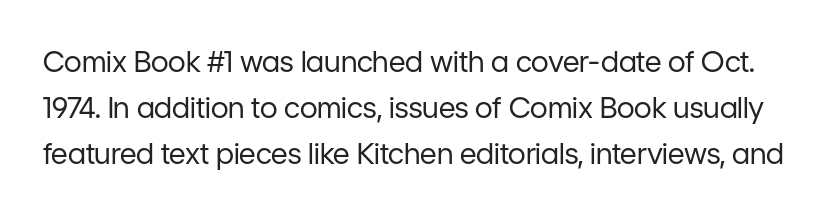
{"serif": "no", "italic": "no", "bold": "no", "weight": "regular", "width": "normal", "stroke_contrast": "low", "x_height": "medium", "monospaced": "no", "underline": "no", "line_spacing": "normal", "line_spacing_ratio": 1.58, "letter_spacing": "normal", "letter_spacing_em": 0.0, "glyph_px": 29}
